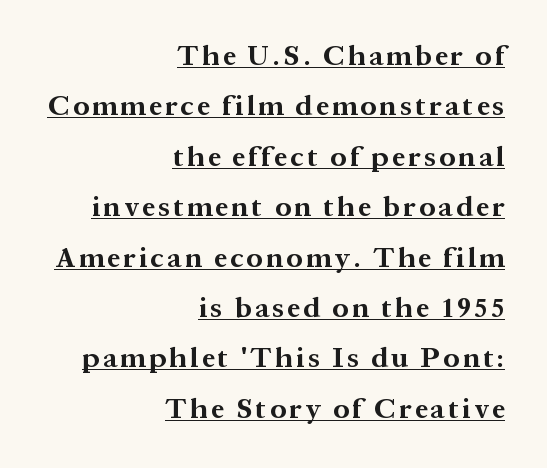
The image shows 28 px bold serif type, upright; set right-aligned, line spacing 1.8x, underlined; medium stroke contrast and a medium x-height.
